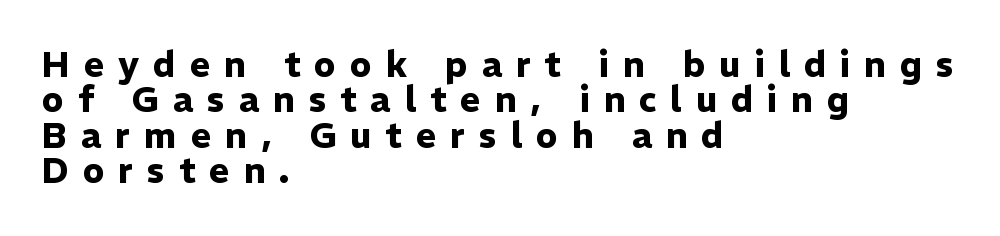
The image shows 35 px heavy sans-serif type, upright; set left-aligned, tight line spacing (1.01x), unusually wide letter spacing (+0.4 em), not underlined; low stroke contrast and a medium x-height.
